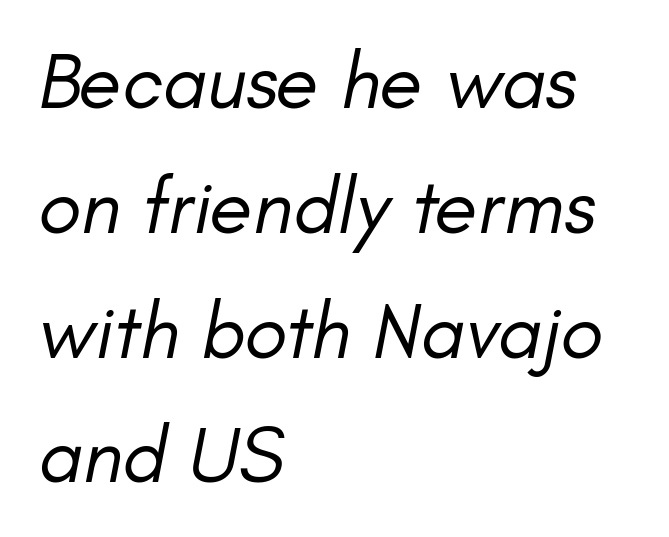
Q: Is the text bold? A: No.
Q: Is the text italic (slanted)? A: Yes, it leans right by about 11 degrees.
Q: Is the text underlined? A: No.
Q: How is the paragraph aligned? A: Left-aligned.
Q: Is the spacing between letters normal or unusually wide? A: Normal.
Q: Is the spacing between lines tight, normal or loose? A: Normal.
Q: Width (condensed, normal, or wide)? A: Normal.
Q: Stroke contrast? A: Low.
Q: x-height? A: Small.
Q: Monospaced? A: No.
